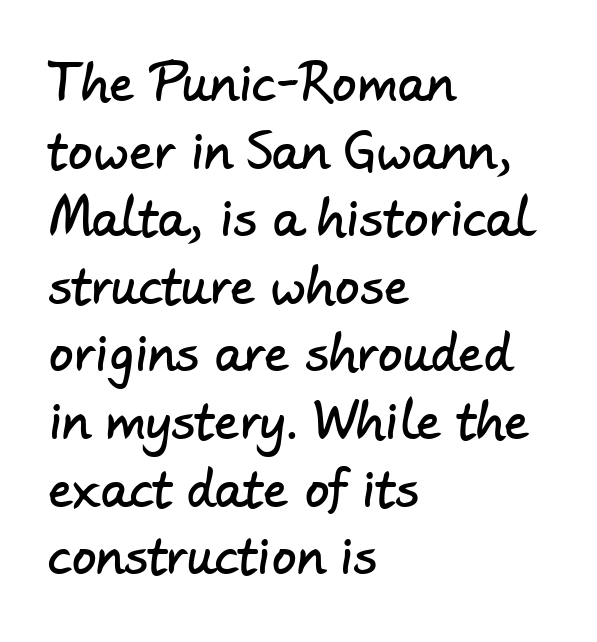
A typesetter would call this proportional, since set widths differ per character. What stands out about the letter spacing? Nothing — it is the standard amount. The designer went with a sans here, leaving each stem footless. Regarding leading, the lines here are spaced in the standard way. The baseline area is clear. The ragged edge is on the right, which tells us the setting is flush left.
